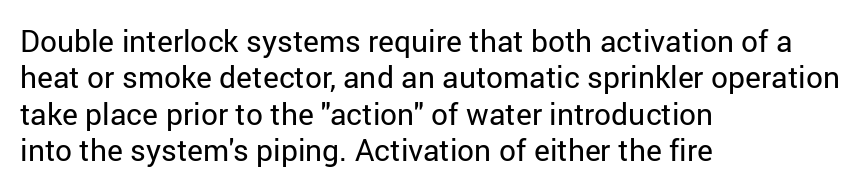
Do the characters align in a grid? No, the font is proportional. Do the letters lean? They stand straight. Alignment: flush left. Glyph-to-glyph distance matches everyday printed text. The passage shown is typeset with a sans-serif family.
